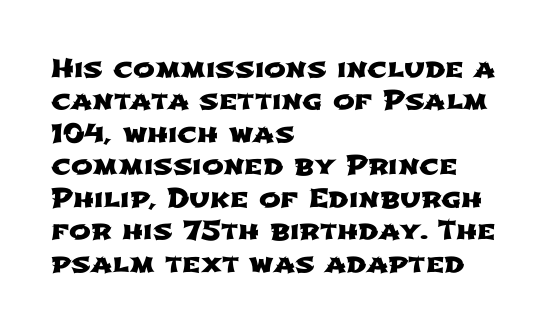
{"underline": "no", "align": "left", "line_spacing": "normal", "line_spacing_ratio": 1.25, "letter_spacing": "normal", "letter_spacing_em": 0.0, "glyph_px": 26}
